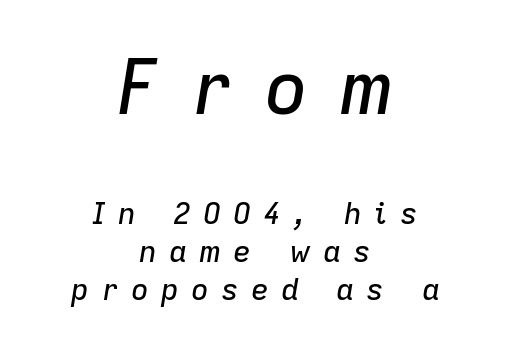
Typesetter's note — upper block bumped up in size, lower block left smaller. Designer's note — italics engaged. Underline: absent. Vertical spacing — default. Looks like regular typesetting: each glyph gets only the width it needs. Visually the block forms a symmetrical silhouette, jagged on both flanks.
